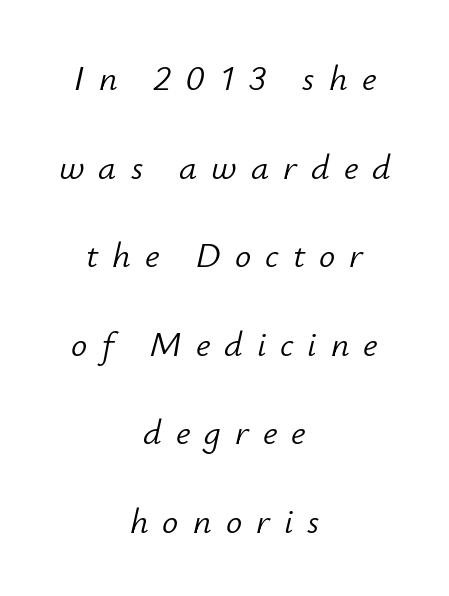
{"italic": "yes", "lean": "right", "slant_degrees": 12, "bold": "no", "weight": "light", "width": "normal", "stroke_contrast": "low", "x_height": "small", "monospaced": "no", "underline": "no", "align": "center", "line_spacing": "loose", "line_spacing_ratio": 2.46, "letter_spacing": "wide", "letter_spacing_em": 0.39, "glyph_px": 36}
